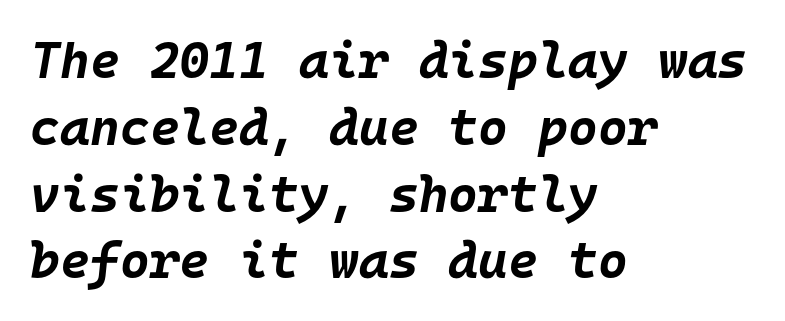
The image shows 51 px bold type, italic (leaning right), monospaced; set left-aligned, normal line spacing (1.31x), normal letter spacing, not underlined; low stroke contrast and a large x-height.
